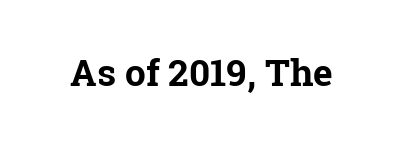
Q: Is the text bold? A: Yes.
Q: Is the text italic (slanted)? A: No, it is upright.
Q: Is the typeface a serif or a sans-serif typeface? A: Serif.
Q: Is the text underlined? A: No.
Q: Is the spacing between letters normal or unusually wide? A: Normal.
Q: Width (condensed, normal, or wide)? A: Normal.
Q: Stroke contrast? A: Low.
Q: x-height? A: Medium.
Q: Monospaced? A: No.
